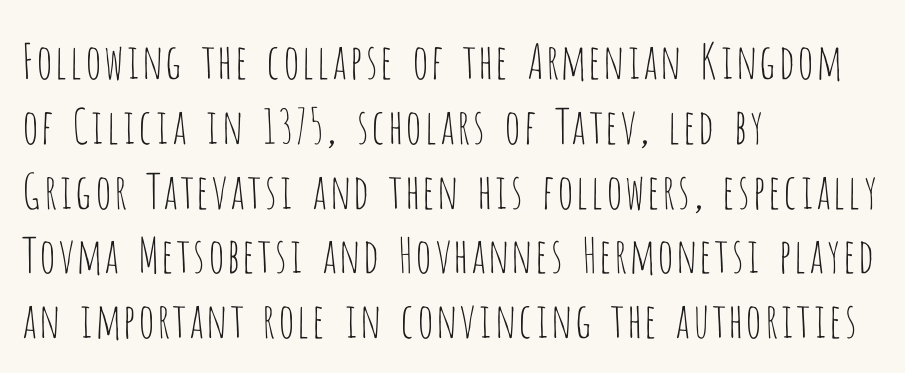
The image shows 48 px thin, condensed sans-serif type, upright; set left-aligned, normal line spacing (1.35x), normal letter spacing, not underlined; low stroke contrast and a large x-height.
